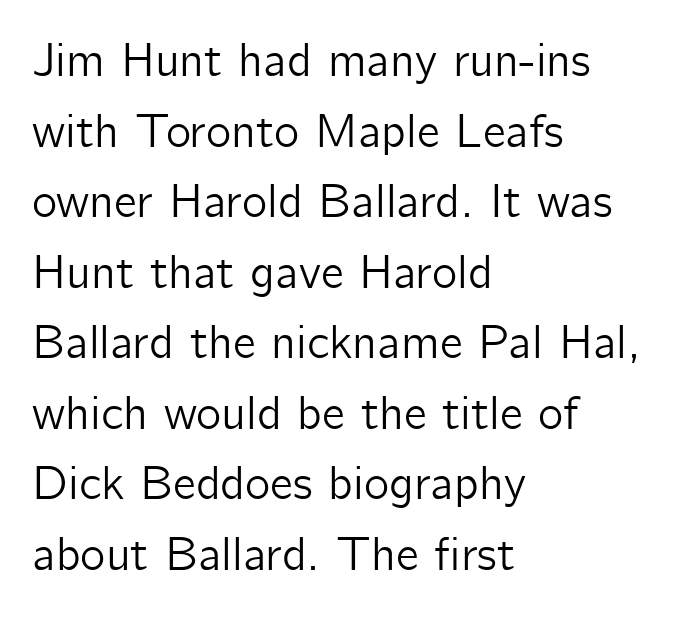
{"serif": "no", "italic": "no", "width": "normal", "stroke_contrast": "low", "x_height": "medium", "monospaced": "no", "underline": "no", "align": "left", "line_spacing": "normal", "line_spacing_ratio": 1.47, "letter_spacing": "normal", "letter_spacing_em": 0.0, "glyph_px": 48}
